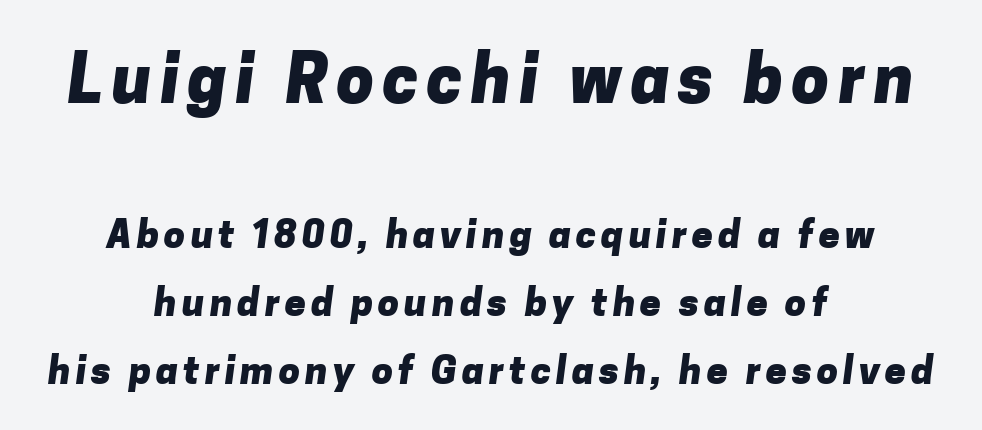
Q: Is the text bold? A: Yes.
Q: Is the typeface a serif or a sans-serif typeface? A: Sans-serif.
Q: Is the text underlined? A: No.
Q: How is the paragraph aligned? A: Centered.
Q: Which block of text is set in a larger size, the first (top) or the second (bottom)? A: The first (top) one.
Q: Width (condensed, normal, or wide)? A: Normal.
Q: Stroke contrast? A: Low.
Q: x-height? A: Medium.
Q: Monospaced? A: No.
